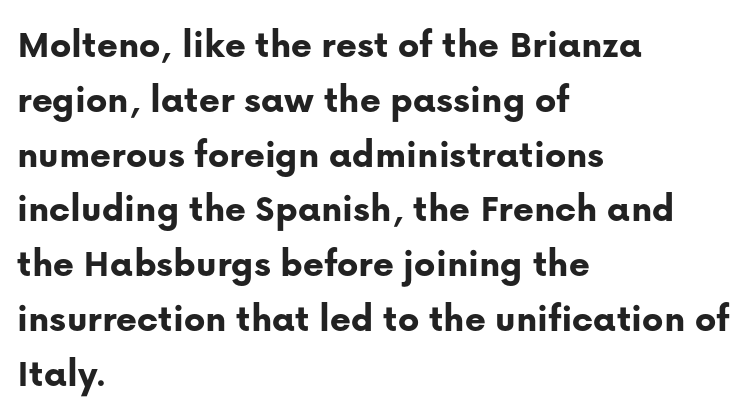
The image shows 40 px bold sans-serif type, upright; set left-aligned, normal line spacing (1.37x), normal letter spacing, not underlined; low stroke contrast and a medium x-height.
